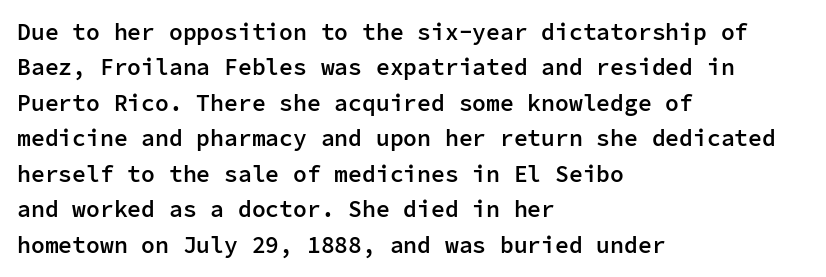
A bit beefed up — I'd call it semibold rather than bold. Upright lettering throughout. Students, observe: this is what conventionally led text looks like. The typesetter chose a ragged-right arrangement here. The rendering keeps characters at their native spacing. Only glyphs here, with clear space below each row.
